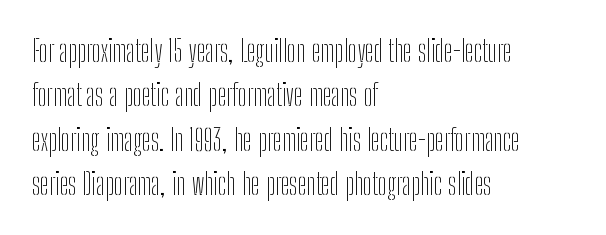
Normally led — the rows are evenly, conventionally spaced. Each stroke keeps to a modest, everyday thickness or less. Vertical strokes here are truly vertical. You could not count columns in this text — the font is proportionally spaced. The strip under each line holds only bare page. This sample is left-justified, so line endings fall wherever the words run out.
